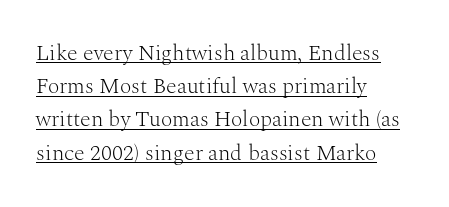
Q: Is the text bold? A: No.
Q: Is the text italic (slanted)? A: No, it is upright.
Q: Is the text underlined? A: Yes.
Q: How is the paragraph aligned? A: Left-aligned.
Q: Is the spacing between letters normal or unusually wide? A: Normal.
Q: Is the spacing between lines tight, normal or loose? A: Normal.
